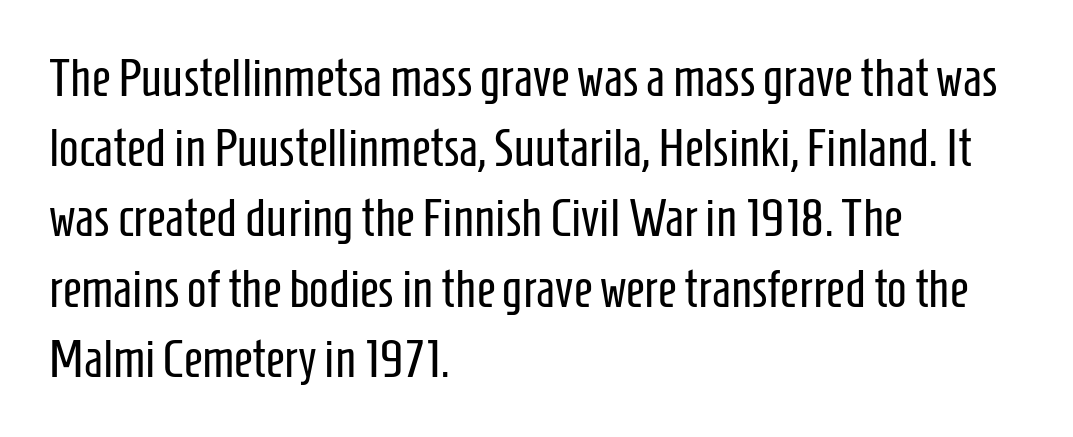
Italic? Not at all — the glyphs are vertical. Honestly, the letter spacing is just normal — you wouldn't notice it. Font category for this specimen: sans-serif. You could not count columns in this text — the font is proportionally spaced.
